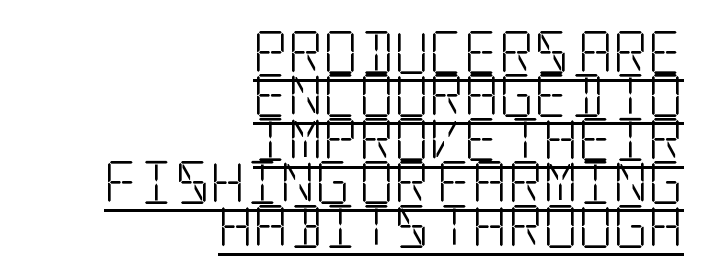
The image shows 43 px light, condensed serif type, upright; set right-aligned, tight line spacing (1.01x), normal letter spacing, underlined; low stroke contrast and a large x-height.
